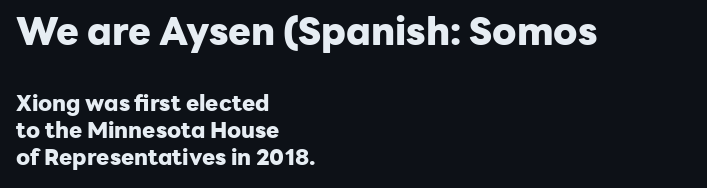
The image shows 38 px heavy sans-serif type, upright; set left-aligned, line spacing 1.24x, normal letter spacing, not underlined; the first (top) block is 1.73x larger; low stroke contrast and a medium x-height.
